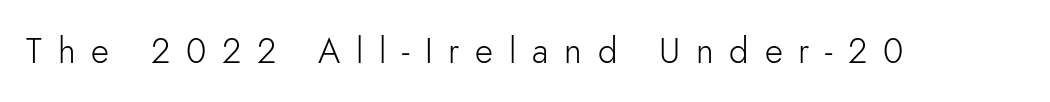
{"serif": "no", "italic": "no", "bold": "no", "weight": "light", "width": "normal", "stroke_contrast": "low", "x_height": "small", "monospaced": "no", "underline": "no", "letter_spacing": "wide", "letter_spacing_em": 0.45, "glyph_px": 35}
